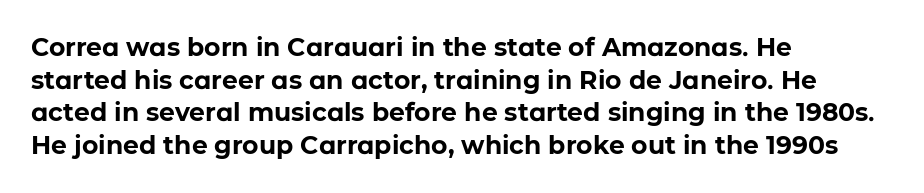
You could call the tracking neutral — neither tight nor loose. Ordinary non-slanted type is in use. Heavy, bold letterforms. Does the copy run flush right? No — it runs flush left. Regular leading.
